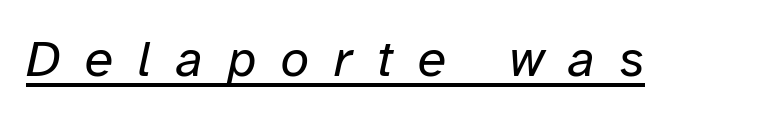
The passage shown is typed in a proportional face where columns would drift. The text carries the slant typical of an italic or oblique font. The line texture is sparse and dotted thanks to wide tracking. Stroke mass is kept to a normal reading level or below. These characters rest on top of a visible drawn line.
